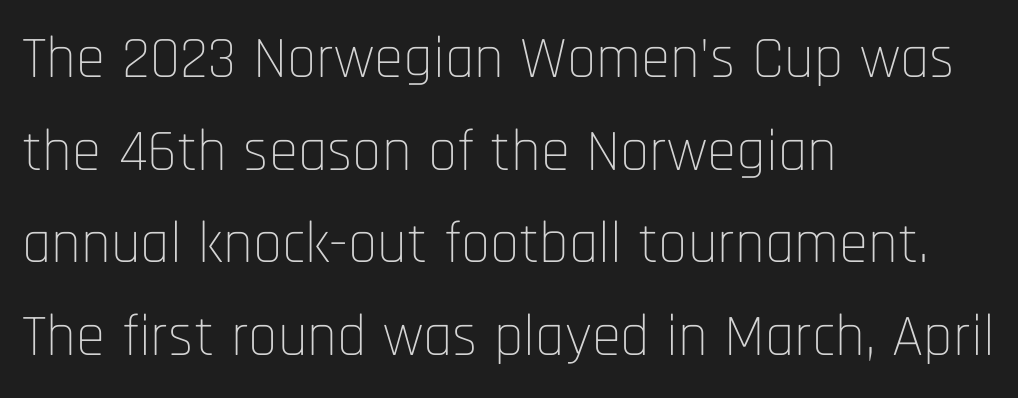
The image shows 59 px thin, condensed sans-serif type, upright; set left-aligned, normal line spacing (1.57x), normal letter spacing, not underlined; low stroke contrast and a large x-height.
